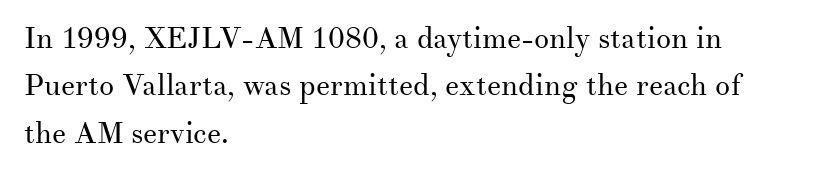
The image shows 30 px regular-weight serif type, upright; set left-aligned, normal line spacing (1.58x), normal letter spacing, not underlined; medium stroke contrast and a small x-height.
